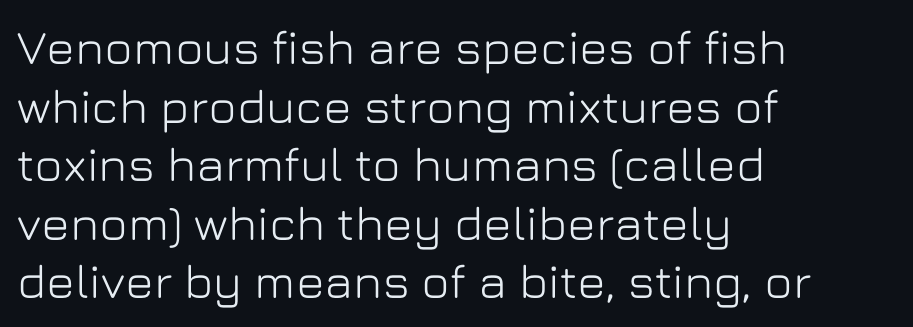
Q: Is the text italic (slanted)? A: No, it is upright.
Q: Is the typeface a serif or a sans-serif typeface? A: Sans-serif.
Q: Is the text underlined? A: No.
Q: How is the paragraph aligned? A: Left-aligned.
Q: Is the spacing between letters normal or unusually wide? A: Normal.
Q: Width (condensed, normal, or wide)? A: Normal.
Q: Stroke contrast? A: Low.
Q: x-height? A: Medium.
Q: Monospaced? A: No.
